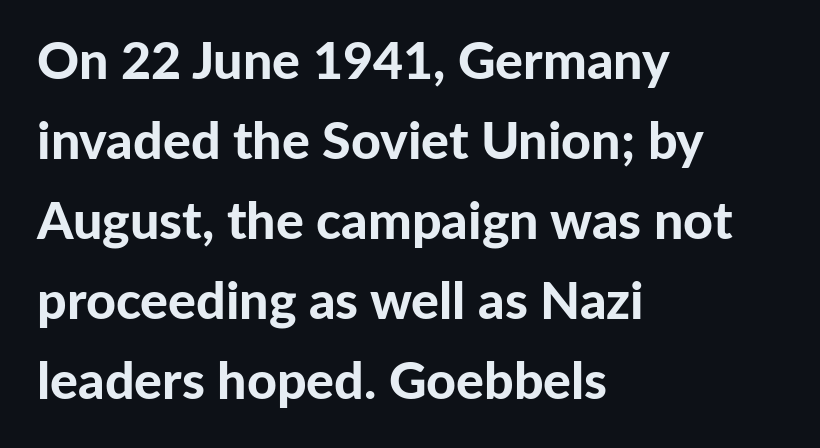
{"serif": "no", "italic": "no", "bold": "yes", "weight": "bold", "width": "normal", "stroke_contrast": "low", "x_height": "medium", "monospaced": "no", "underline": "no", "align": "left", "line_spacing": "normal", "line_spacing_ratio": 1.54, "letter_spacing": "normal", "letter_spacing_em": 0.0, "glyph_px": 52}
